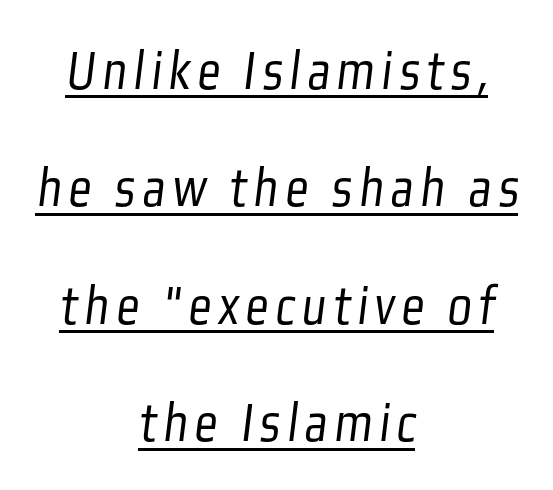
The type family on display is of the sans-serif kind. A typographer would call this underscored text. The passage shown is not bold in any degree. Think of a printed novel: that variable character pitch is what you see here. The rendering uses a large line-height, opening up the rows.
